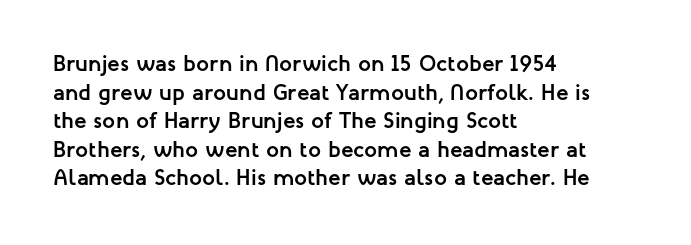
Q: Is the text bold? A: Yes.
Q: Is the text italic (slanted)? A: No, it is upright.
Q: Is the text underlined? A: No.
Q: How is the paragraph aligned? A: Left-aligned.
Q: Is the spacing between letters normal or unusually wide? A: Normal.
